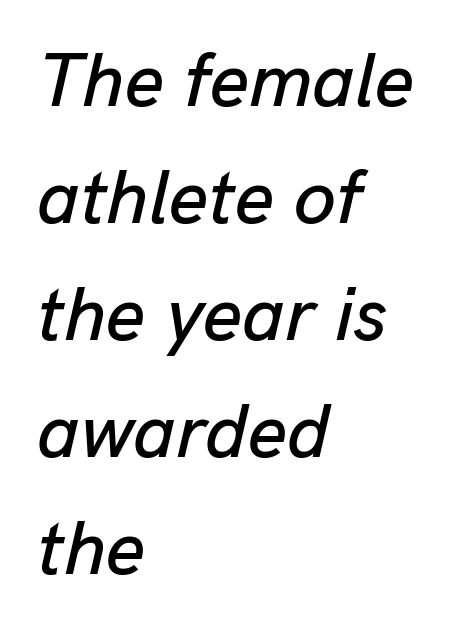
{"italic": "yes", "lean": "right", "slant_degrees": 13, "width": "normal", "stroke_contrast": "low", "x_height": "medium", "monospaced": "no", "underline": "no", "align": "left", "line_spacing": "normal", "line_spacing_ratio": 1.54, "letter_spacing": "normal", "letter_spacing_em": 0.0, "glyph_px": 76}
